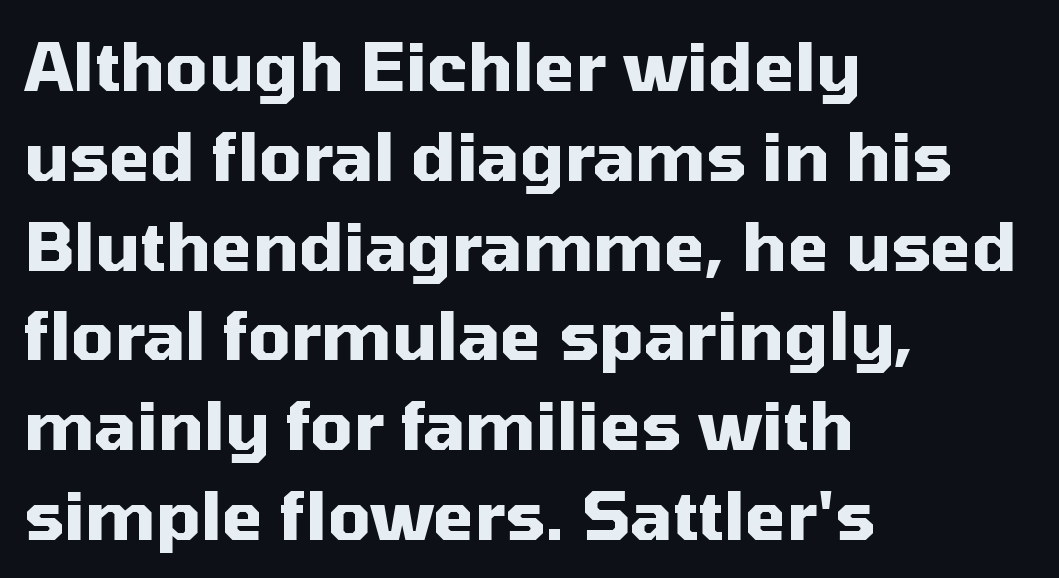
Q: Is the text bold? A: Yes.
Q: Is the text italic (slanted)? A: No, it is upright.
Q: Is the typeface a serif or a sans-serif typeface? A: Sans-serif.
Q: Is the text underlined? A: No.
Q: How is the paragraph aligned? A: Left-aligned.
Q: Is the spacing between letters normal or unusually wide? A: Normal.
Q: Is the spacing between lines tight, normal or loose? A: Normal.
Q: Width (condensed, normal, or wide)? A: Normal.
Q: Stroke contrast? A: Medium.
Q: x-height? A: Medium.
Q: Monospaced? A: No.
